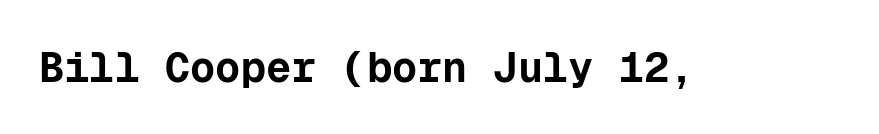
The image shows 42 px bold sans-serif type, upright, monospaced; set normal letter spacing, not underlined; low stroke contrast and a medium x-height.
